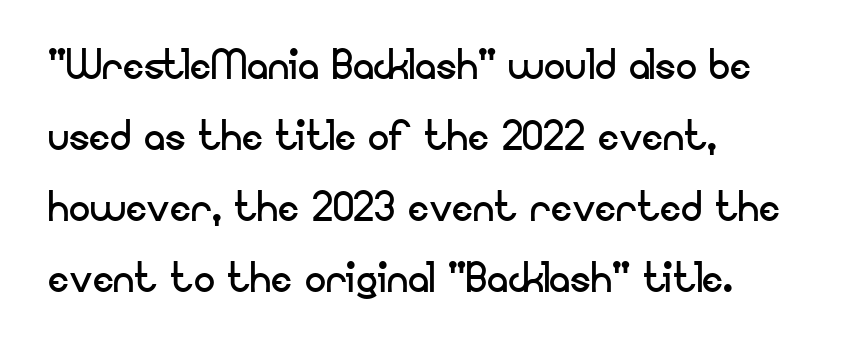
The image shows 53 px regular-weight sans-serif type, upright; set left-aligned, normal line spacing (1.34x), normal letter spacing, not underlined; low stroke contrast and a small x-height.
